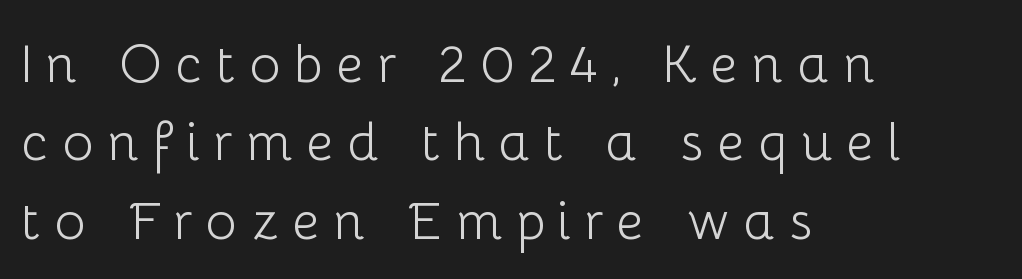
Each letter keeps its own natural width here, so spacing adapts to shape. Line starts are locked; line ends wander. Characters remain perfectly vertical along every line. Is there much room between lines? A standard amount, neither cramped nor airy. Short note: letters widely spaced. Bare-footed words on every line.
